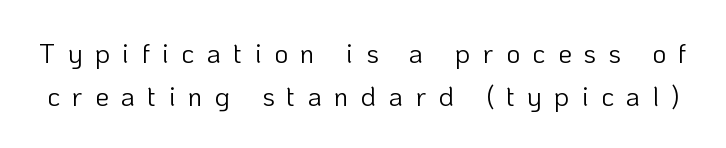
Q: Is the text bold? A: No.
Q: Is the text italic (slanted)? A: No, it is upright.
Q: Is the text underlined? A: No.
Q: Is the spacing between letters normal or unusually wide? A: Unusually wide.
Q: Is the spacing between lines tight, normal or loose? A: Normal.
